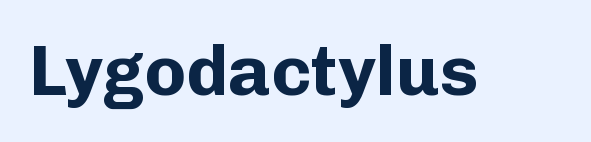
What kind of face is this? One without serifs — a sans. Standard letterfit; no display-style spreading of the glyphs. Each letter keeps its own natural width here, so spacing adapts to shape. Upright lettering throughout. Letters rest on an invisible, unmarked baseline.
